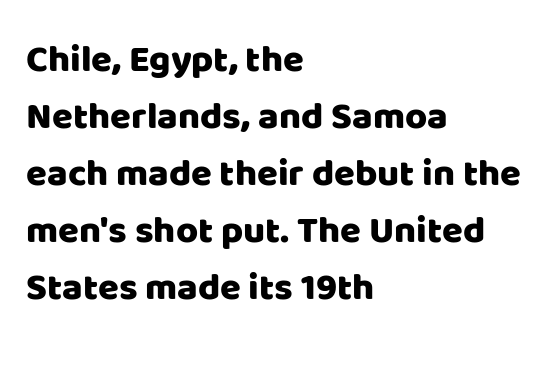
Here the glyphs are tracked normally, forming tight word shapes. A typesetter would call this leading conventional body-copy spacing. Varying glyph widths throughout — classic text-font behaviour. Observe the absence of serifs on each vertical stroke in this sample.
